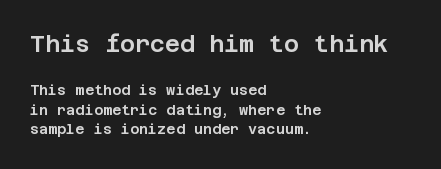
Which margin do the lines hug? The left one — the right edge is uneven. The words here are not underlined. The letterforms sit shoulder to shoulder at normal distance. Quick note: interline space is typical. The designer gave the opening block more size than the closing block. Posture: vertical.
